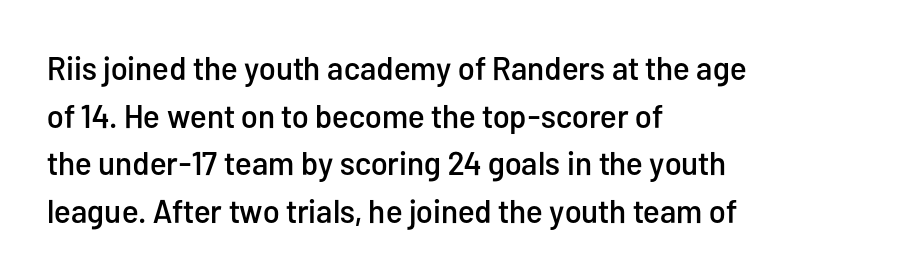
The image shows 33 px condensed sans-serif type, upright; set left-aligned, normal line spacing (1.44x), normal letter spacing, not underlined; low stroke contrast and a medium x-height.
